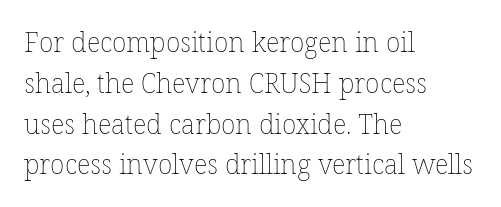
{"italic": "no", "bold": "no", "underline": "no", "align": "left", "line_spacing": "normal", "line_spacing_ratio": 1.51, "letter_spacing": "normal", "letter_spacing_em": 0.0, "glyph_px": 27}
